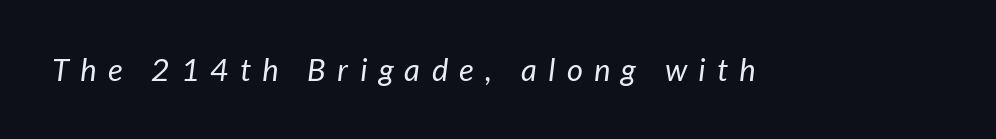
The image shows 31 px regular-weight sans-serif type; set unusually wide letter spacing (+0.37 em), not underlined; low stroke contrast and a medium x-height.
